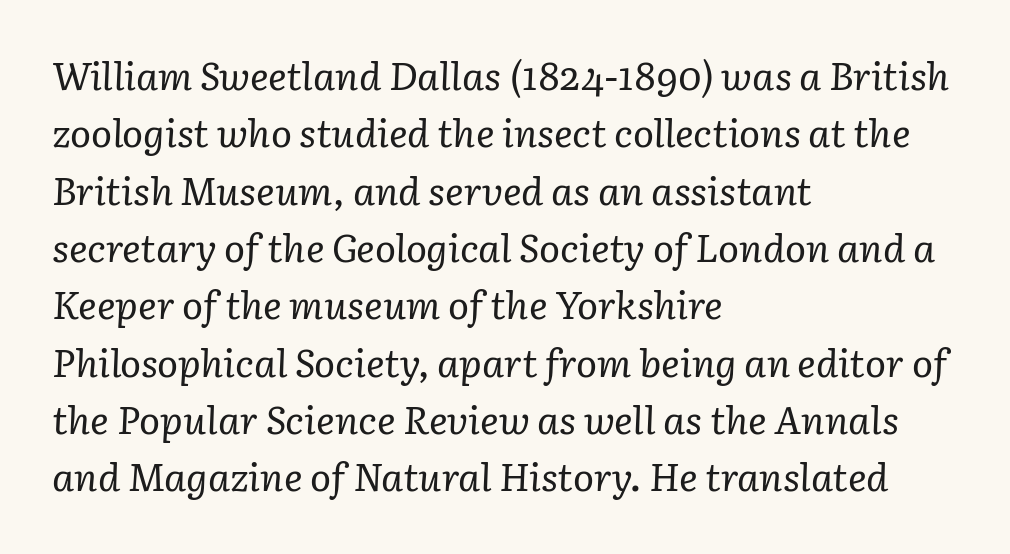
Q: Is the text bold? A: No.
Q: Is the text italic (slanted)? A: Yes, it leans right by about 3 degrees.
Q: Is the typeface a serif or a sans-serif typeface? A: Serif.
Q: Is the text underlined? A: No.
Q: How is the paragraph aligned? A: Left-aligned.
Q: Is the spacing between letters normal or unusually wide? A: Normal.
Q: Is the spacing between lines tight, normal or loose? A: Normal.
Q: Width (condensed, normal, or wide)? A: Normal.
Q: Stroke contrast? A: Low.
Q: x-height? A: Medium.
Q: Monospaced? A: No.
